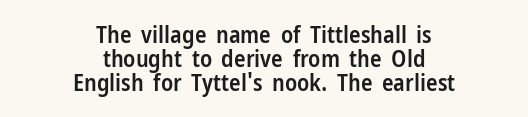
Q: Is the text bold? A: Semi-bold.
Q: Is the text italic (slanted)? A: No, it is upright.
Q: Is the text underlined? A: No.
Q: How is the paragraph aligned? A: Centered.
Q: Is the spacing between letters normal or unusually wide? A: Normal.
Q: Is the spacing between lines tight, normal or loose? A: Tight.
